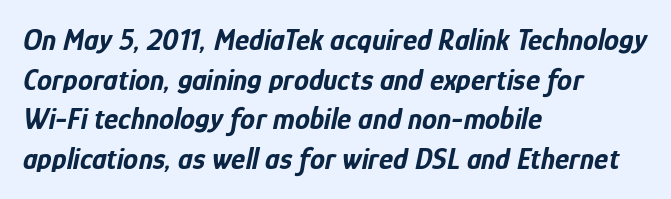
{"italic": "yes", "lean": "right", "slant_degrees": 12, "bold": "yes", "weight": "bold", "width": "condensed", "stroke_contrast": "low", "x_height": "medium", "monospaced": "no", "underline": "no", "align": "left", "line_spacing": "normal", "line_spacing_ratio": 1.32, "letter_spacing": "normal", "letter_spacing_em": 0.0, "glyph_px": 30}
